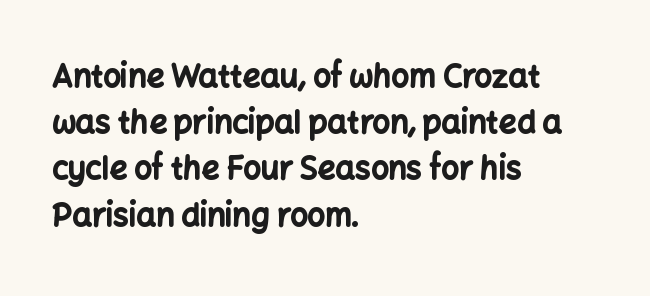
{"serif": "no", "italic": "no", "bold": "yes", "weight": "bold", "width": "normal", "stroke_contrast": "low", "x_height": "medium", "monospaced": "no", "underline": "no", "align": "left", "line_spacing": "normal", "line_spacing_ratio": 1.49, "letter_spacing": "normal", "letter_spacing_em": 0.0, "glyph_px": 31}
